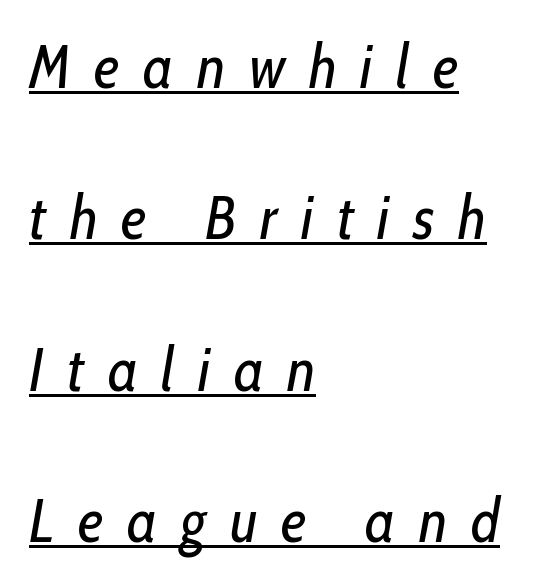
Q: Is the text bold? A: No.
Q: Is the text italic (slanted)? A: Yes, it leans right by about 10 degrees.
Q: Is the text underlined? A: Yes.
Q: How is the paragraph aligned? A: Left-aligned.
Q: Is the spacing between letters normal or unusually wide? A: Unusually wide.
Q: Is the spacing between lines tight, normal or loose? A: Loose.
Q: Width (condensed, normal, or wide)? A: Condensed.
Q: Stroke contrast? A: Low.
Q: x-height? A: Medium.
Q: Monospaced? A: No.
